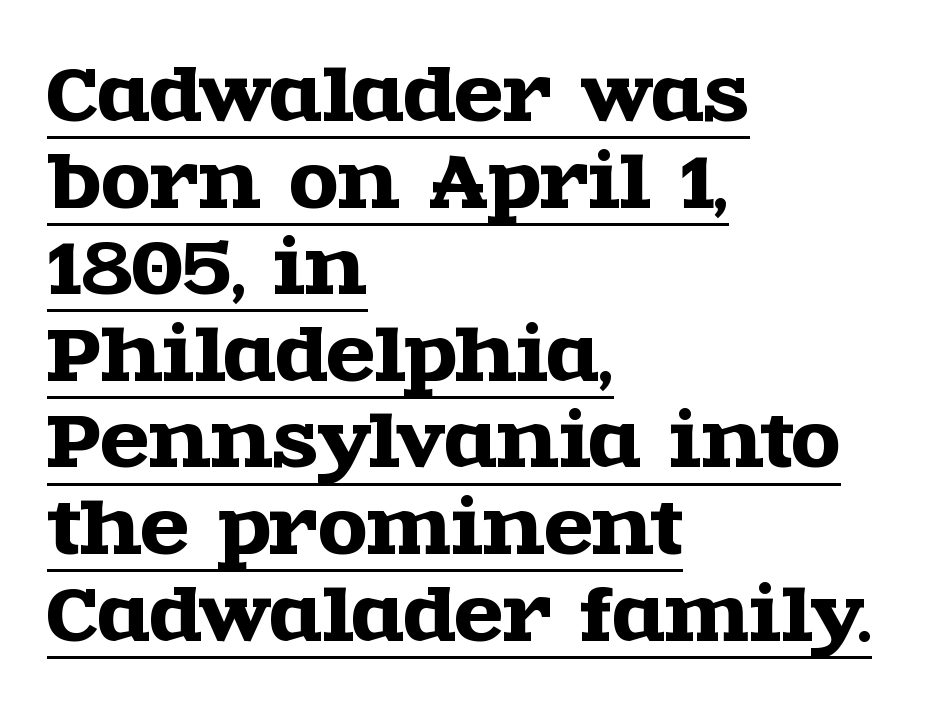
Has an underline been added? It has. Each letter keeps its own natural width here, so spacing adapts to shape. No extra tracking has been applied to these lines. The text was rendered using a seriffed face with decorative stroke endings. Italic: no, the glyphs are upright roman. Line starts are locked; line ends wander.
